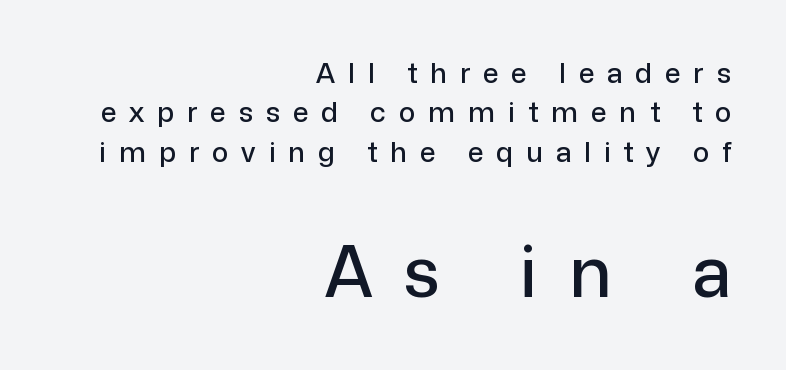
The image shows 70 px sans-serif type, upright; set right-aligned, normal line spacing (1.41x), unusually wide letter spacing (+0.46 em), not underlined; the second (bottom) block is 2.5x larger; low stroke contrast and a medium x-height.
